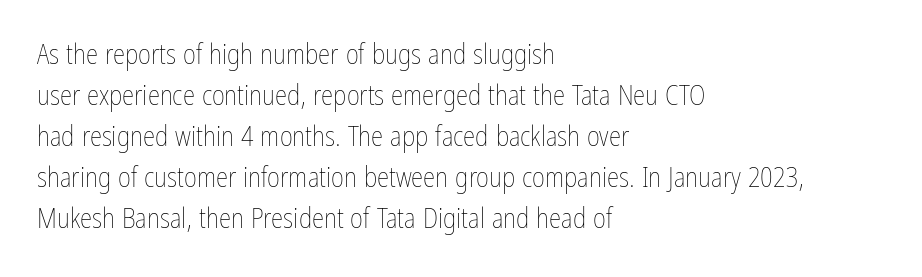
Weight: not bold — regular or lighter. Spacing verdict: proportional, widths tailored to each character. The text block is weighted toward the left margin, trailing off unevenly rightward. The designer left line spacing at the default. The font's upright variant was chosen for this text.
